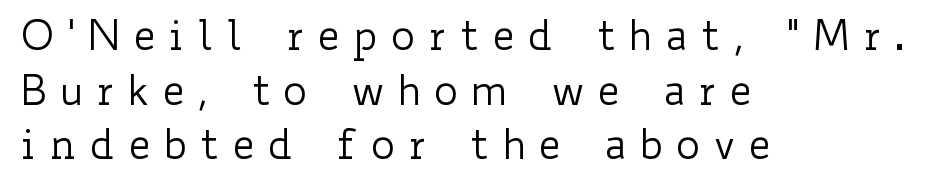
Q: Is the text bold? A: No.
Q: Is the text italic (slanted)? A: No, it is upright.
Q: Is the text underlined? A: No.
Q: How is the paragraph aligned? A: Left-aligned.
Q: Is the spacing between letters normal or unusually wide? A: Unusually wide.
Q: Is the spacing between lines tight, normal or loose? A: Normal.
Q: Width (condensed, normal, or wide)? A: Wide.
Q: Stroke contrast? A: Low.
Q: x-height? A: Small.
Q: Monospaced? A: No.
